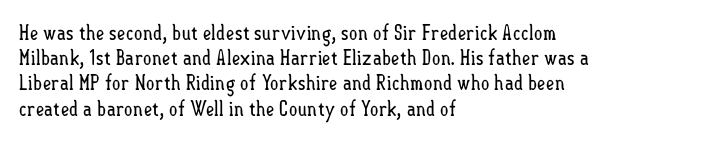
The letterforms sit shoulder to shoulder at normal distance. Typeset ragged right — the left edge is the straight one. The lettering holds an erect, upright posture throughout. Vertical stems look standard width or narrower in stroke. Beneath every word, the page is bare.
